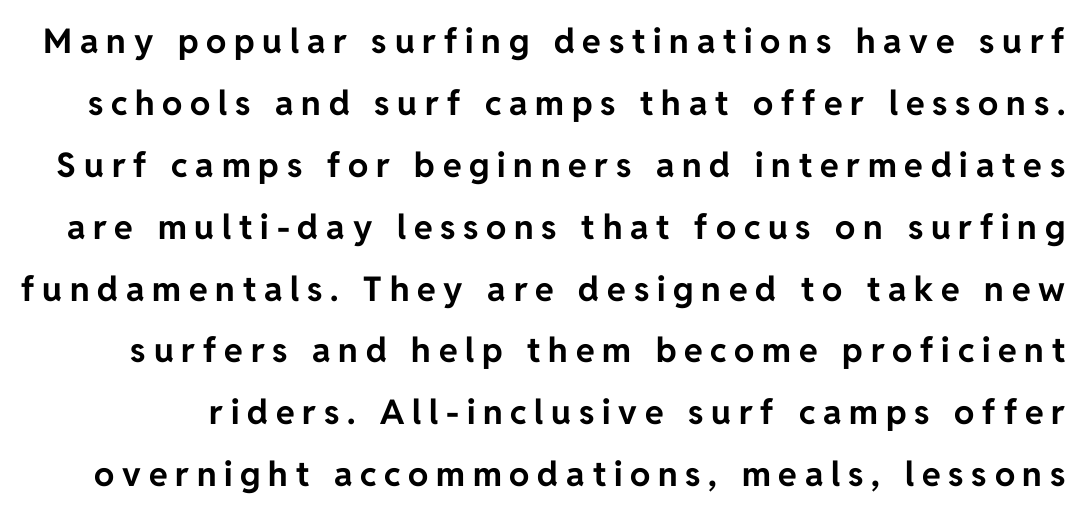
{"serif": "no", "italic": "no", "bold": "yes", "weight": "bold", "width": "normal", "stroke_contrast": "low", "x_height": "medium", "monospaced": "no", "underline": "no", "line_spacing_ratio": 1.82, "letter_spacing": "wide", "letter_spacing_em": 0.23, "glyph_px": 34}
